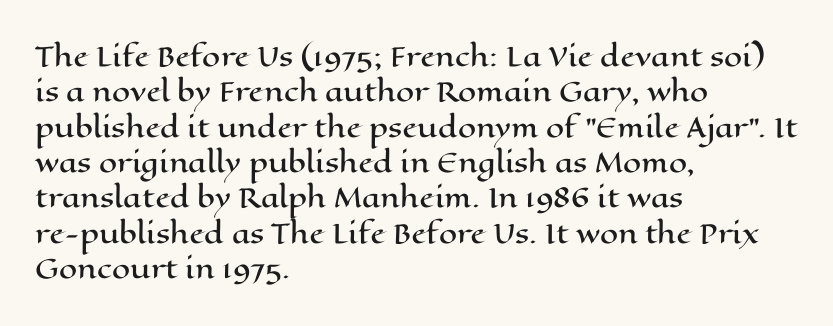
{"italic": "no", "underline": "no", "align": "left", "line_spacing": "normal", "line_spacing_ratio": 1.36, "letter_spacing": "normal", "letter_spacing_em": 0.0, "glyph_px": 26}
